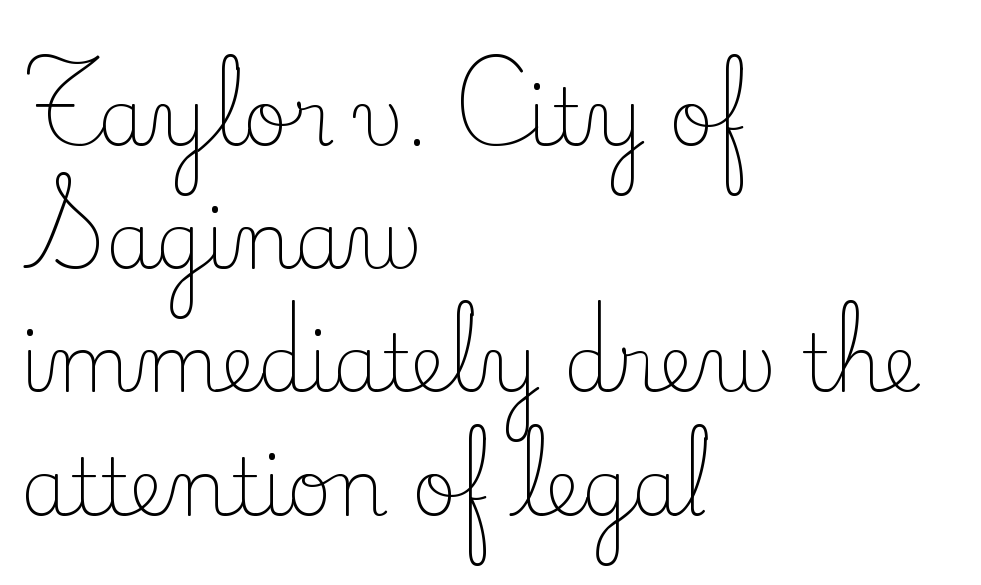
{"serif": "yes", "italic": "no", "bold": "no", "weight": "light", "width": "normal", "stroke_contrast": "low", "x_height": "small", "monospaced": "no", "underline": "no", "align": "left", "line_spacing": "normal", "line_spacing_ratio": 1.58, "letter_spacing": "normal", "letter_spacing_em": 0.0, "glyph_px": 78}
